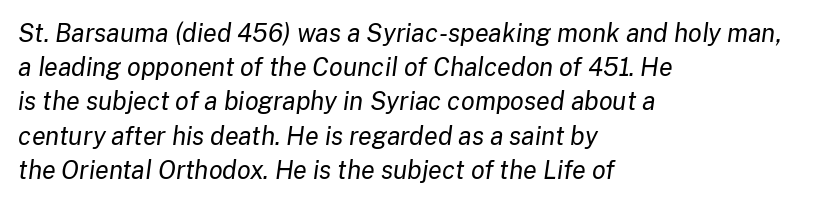
Visually the block forms a straight wall on the left and a jagged coastline on the right. The whole block is typeset with a tilt. Decoration check: the copy has no underline. The face used here is rendered with its standard letterfit. The passage shown is not bold in any degree.
